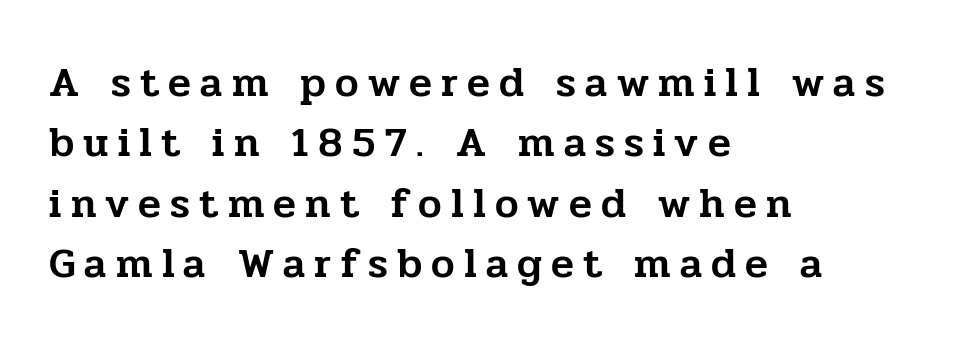
The image shows 42 px serif type, upright; set left-aligned, normal line spacing (1.44x), unusually wide letter spacing (+0.22 em), not underlined; low stroke contrast and a medium x-height.
